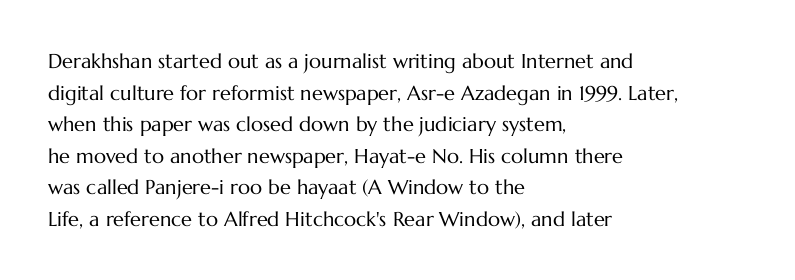
Teacher's note: observe the even left margin — that is flush-left alignment. The passage shown is not underscored anywhere. The rendering uses a moderate line-height, typical for paragraphs. Ascenders rise straight up at ninety degrees. Nobody touched the tracking dial on this one.
